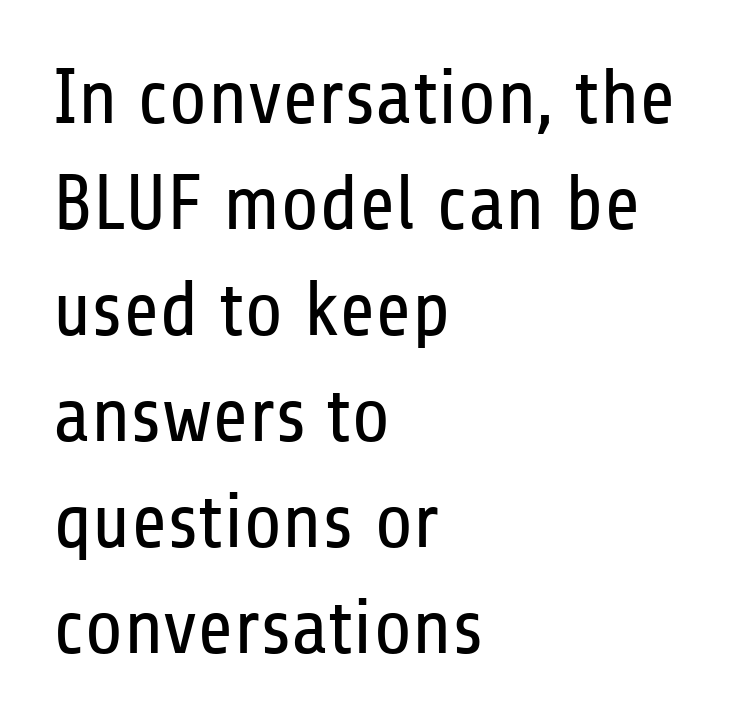
The characters display no serif detailing; their extremities are plain. Honestly, the letter spacing is just normal — you wouldn't notice it. Honestly, there is no underline to notice here at all. The lines in this sample share a left origin and differ only in where they stop.
